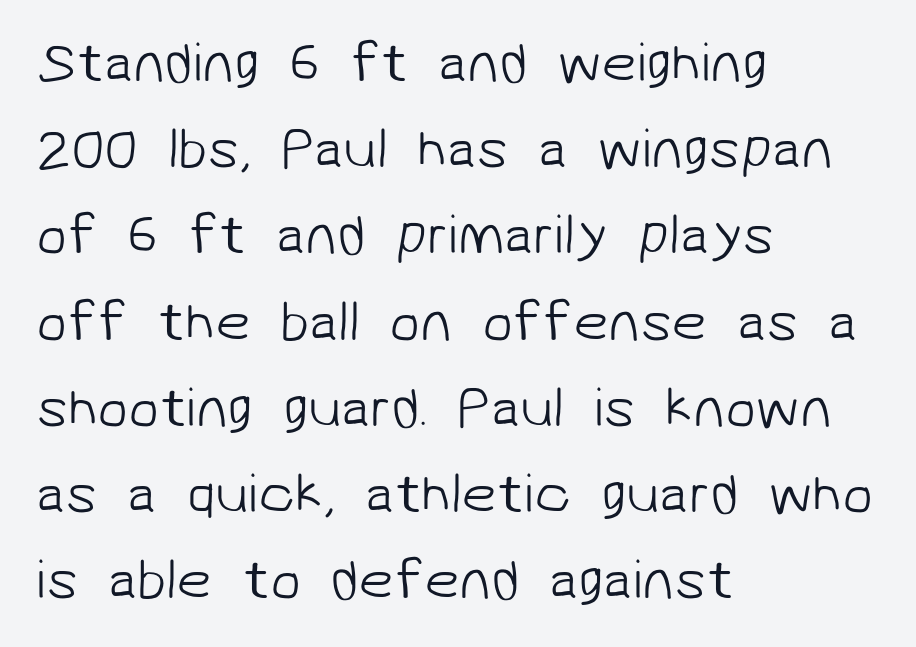
The zone under the glyphs is completely vacant. A typesetter would call this zero additional tracking. Leading matches the norm, producing a regular column. Layout note: lines flush left. This is not heavy type; no bold has been used. Note the varied advance widths — an 'i' is clearly narrower than an 'm'.
